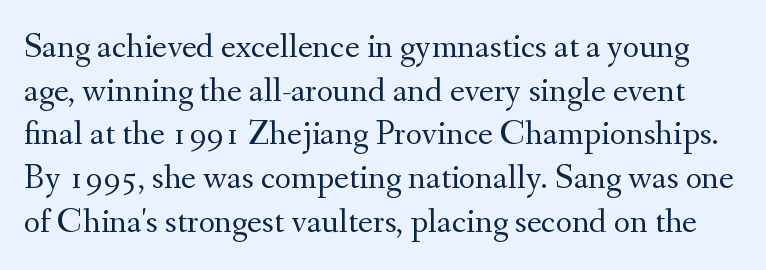
Q: Is the text bold? A: No.
Q: Is the text italic (slanted)? A: No, it is upright.
Q: Is the typeface a serif or a sans-serif typeface? A: Serif.
Q: Is the text underlined? A: No.
Q: Is the spacing between letters normal or unusually wide? A: Normal.
Q: Is the spacing between lines tight, normal or loose? A: Normal.
Q: Width (condensed, normal, or wide)? A: Normal.
Q: Stroke contrast? A: Medium.
Q: x-height? A: Small.
Q: Monospaced? A: No.
